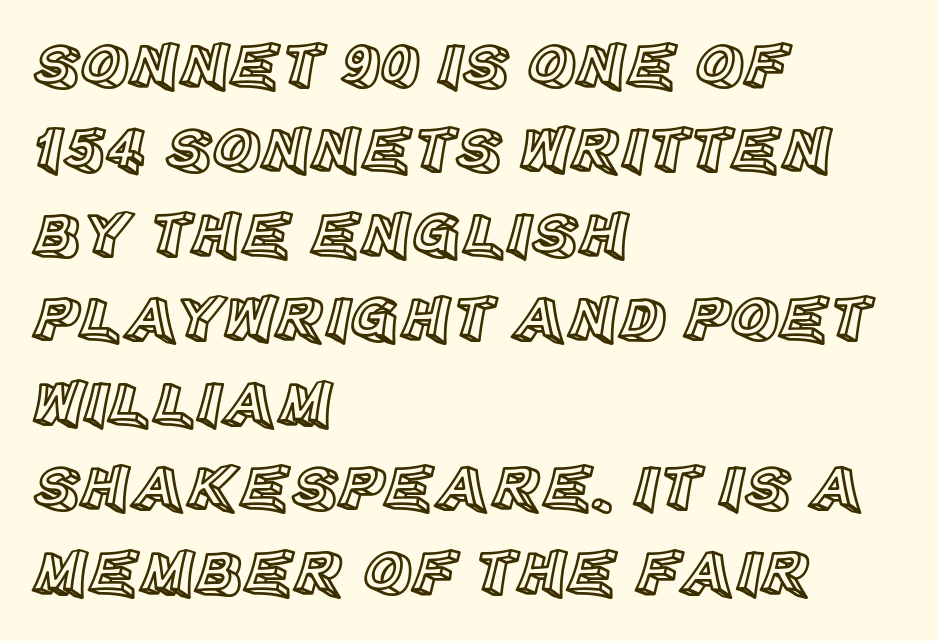
The image shows 66 px text type; set left-aligned, normal line spacing (1.28x), normal letter spacing, not underlined; a large x-height.
